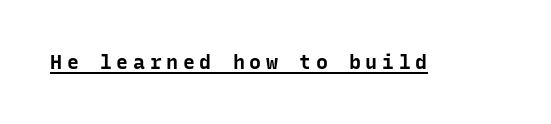
Q: Is the text bold? A: Yes.
Q: Is the text italic (slanted)? A: No, it is upright.
Q: Is the text underlined? A: Yes.
Q: Is the spacing between letters normal or unusually wide? A: Unusually wide.
